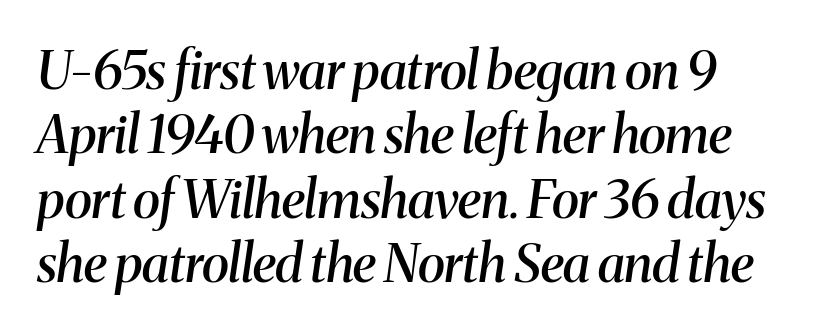
{"serif": "yes", "italic": "yes", "lean": "right", "slant_degrees": 8, "bold": "semi", "weight": "semibold", "width": "normal", "stroke_contrast": "medium", "x_height": "medium", "monospaced": "no", "underline": "no", "align": "left", "line_spacing_ratio": 1.24, "letter_spacing": "normal", "letter_spacing_em": 0.0, "glyph_px": 52}
